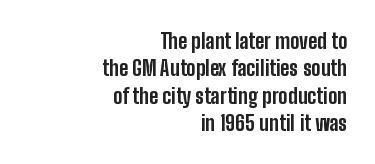
The image shows 21 px bold type, upright; set right-aligned, normal line spacing (1.3x), normal letter spacing, not underlined.
